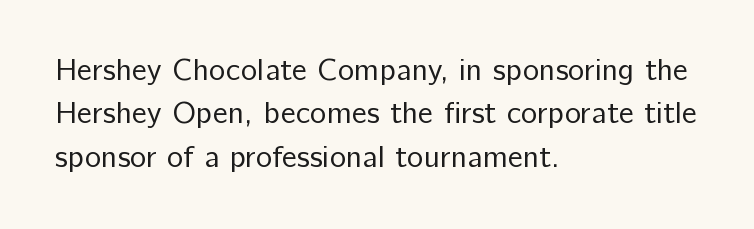
Honestly, the letter spacing is just normal — you wouldn't notice it. Font category for this specimen: sans-serif. A typesetter would call this proportional, since set widths differ per character. Plain, unruled lines of type. A normal amount of white space separates one row of letters from the next. Where is the straight margin? On the left.
